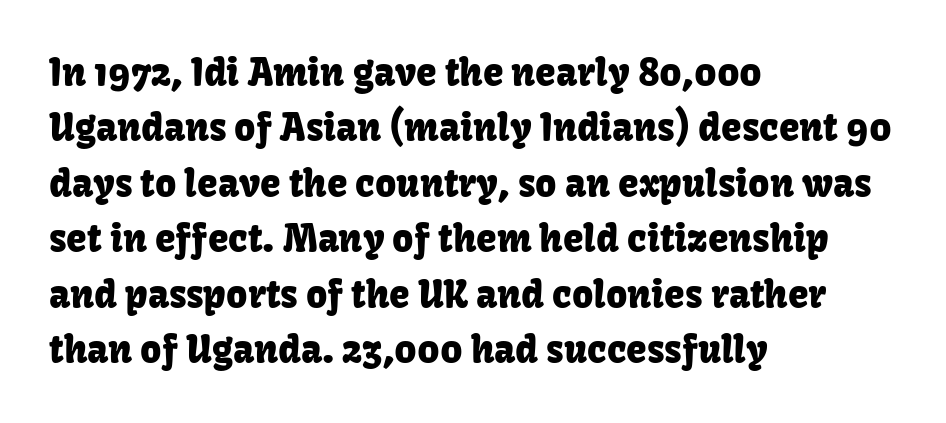
These lines are rendered in a variable-pitch font. A student would call this left alignment; a typographer would say flush left, rag right. Check under the words: just untouched page. The rows are spaced the way most documents space them.
